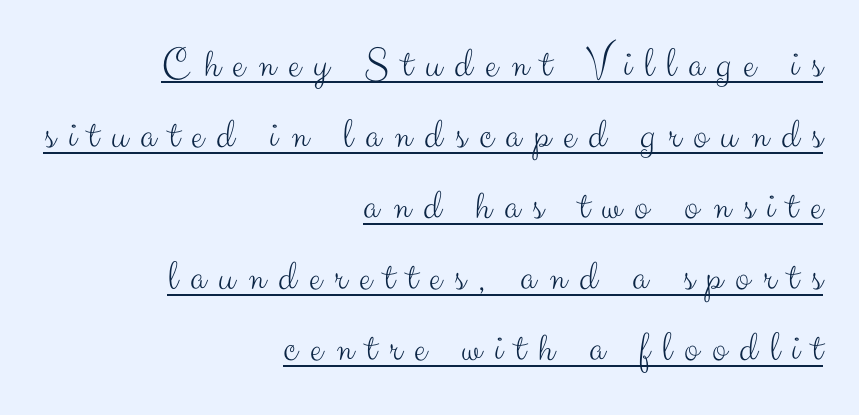
The image shows 43 px light sans-serif type; set right-aligned, normal line spacing (1.65x), unusually wide letter spacing (+0.3 em), underlined; medium stroke contrast and a small x-height.
